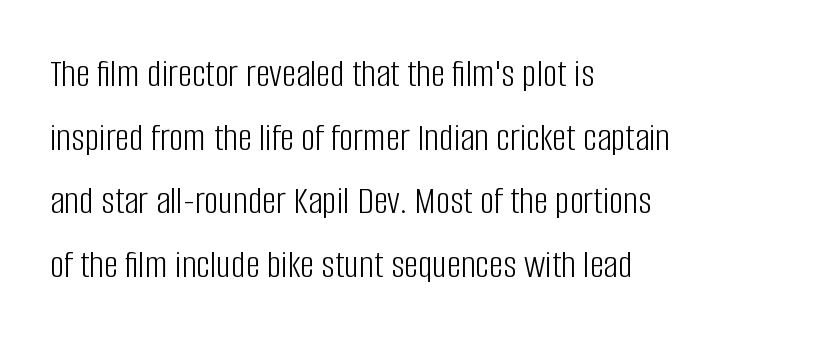
Q: Is the text bold? A: No.
Q: Is the text italic (slanted)? A: No, it is upright.
Q: Is the typeface a serif or a sans-serif typeface? A: Sans-serif.
Q: Is the text underlined? A: No.
Q: How is the paragraph aligned? A: Left-aligned.
Q: Is the spacing between letters normal or unusually wide? A: Normal.
Q: Is the spacing between lines tight, normal or loose? A: Normal.
Q: Width (condensed, normal, or wide)? A: Condensed.
Q: Stroke contrast? A: Low.
Q: x-height? A: Large.
Q: Monospaced? A: No.
